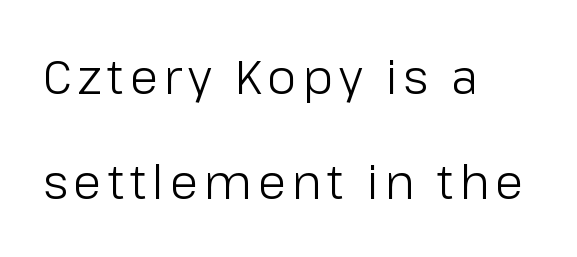
Q: Is the text bold? A: No.
Q: Is the text italic (slanted)? A: No, it is upright.
Q: Is the typeface a serif or a sans-serif typeface? A: Sans-serif.
Q: Is the text underlined? A: No.
Q: How is the paragraph aligned? A: Left-aligned.
Q: Is the spacing between lines tight, normal or loose? A: Loose.
Q: Width (condensed, normal, or wide)? A: Normal.
Q: Stroke contrast? A: Low.
Q: x-height? A: Medium.
Q: Monospaced? A: No.
